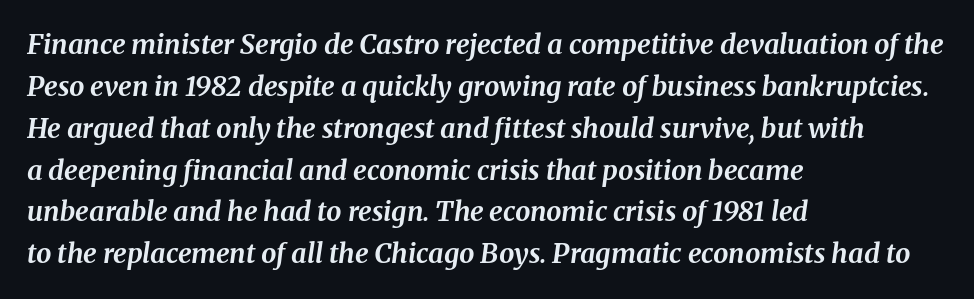
{"italic": "yes", "lean": "right", "slant_degrees": 8, "bold": "yes", "underline": "no", "align": "left", "line_spacing": "normal", "line_spacing_ratio": 1.55, "letter_spacing": "normal", "letter_spacing_em": 0.0, "glyph_px": 27}
